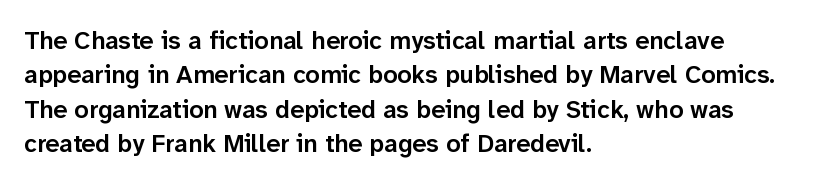
{"italic": "no", "bold": "semi", "underline": "no", "align": "left", "line_spacing": "normal", "line_spacing_ratio": 1.38, "letter_spacing": "normal", "letter_spacing_em": 0.0, "glyph_px": 25}
